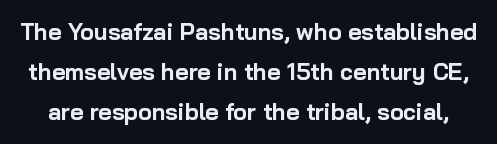
Summary of weight: heavy, a full bold. The face used here is rendered with its standard letterfit. Underlining? Definitely not there. These lines were composed using upright roman letters.
